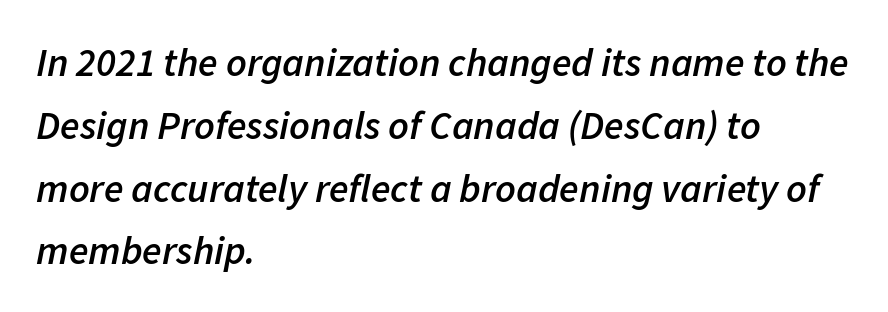
{"italic": "yes", "lean": "right", "slant_degrees": 11, "bold": "semi", "weight": "semibold", "width": "normal", "stroke_contrast": "low", "x_height": "medium", "monospaced": "no", "underline": "no", "align": "left", "line_spacing": "normal", "line_spacing_ratio": 1.57, "letter_spacing": "normal", "letter_spacing_em": 0.0, "glyph_px": 40}
